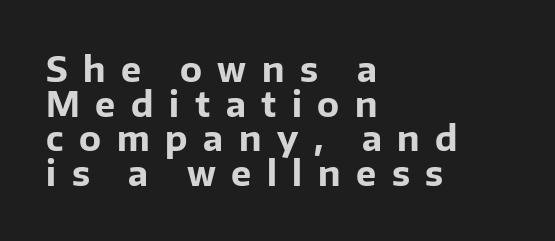
The image shows 34 px bold sans-serif type, upright; set left-aligned, tight line spacing (1.02x), unusually wide letter spacing (+0.46 em), not underlined; low stroke contrast and a medium x-height.
